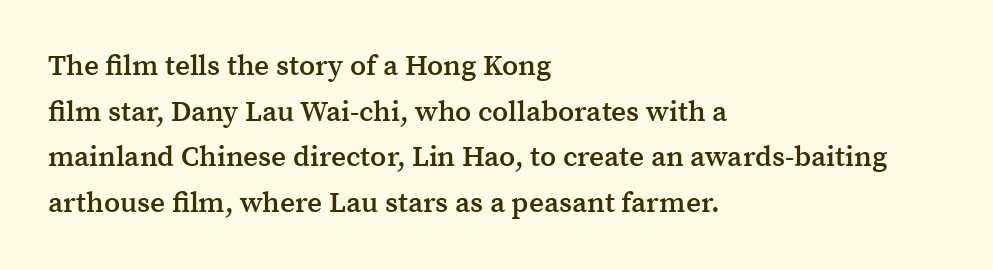
The image shows 29 px semibold serif type, upright; set left-aligned, normal line spacing (1.57x), normal letter spacing, not underlined; medium stroke contrast and a medium x-height.
